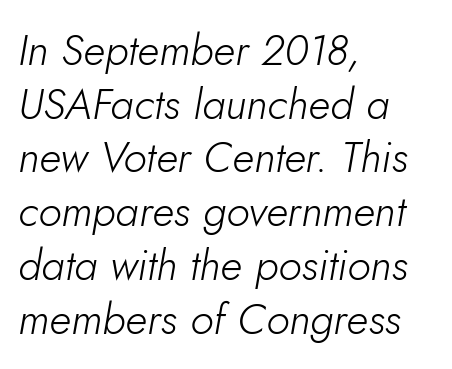
The image shows 43 px light type, italic (leaning right); set left-aligned, normal line spacing (1.25x), normal letter spacing, not underlined; low stroke contrast and a small x-height.
